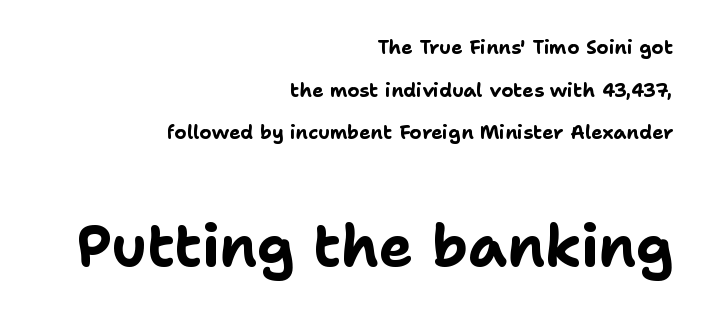
Q: Is the text bold? A: Yes.
Q: Is the text italic (slanted)? A: No, it is upright.
Q: Is the typeface a serif or a sans-serif typeface? A: Sans-serif.
Q: Is the text underlined? A: No.
Q: How is the paragraph aligned? A: Right-aligned.
Q: Is the spacing between letters normal or unusually wide? A: Normal.
Q: Is the spacing between lines tight, normal or loose? A: Loose.
Q: Which block of text is set in a larger size, the first (top) or the second (bottom)? A: The second (bottom) one.
Q: Width (condensed, normal, or wide)? A: Normal.
Q: Stroke contrast? A: Low.
Q: x-height? A: Medium.
Q: Monospaced? A: No.
